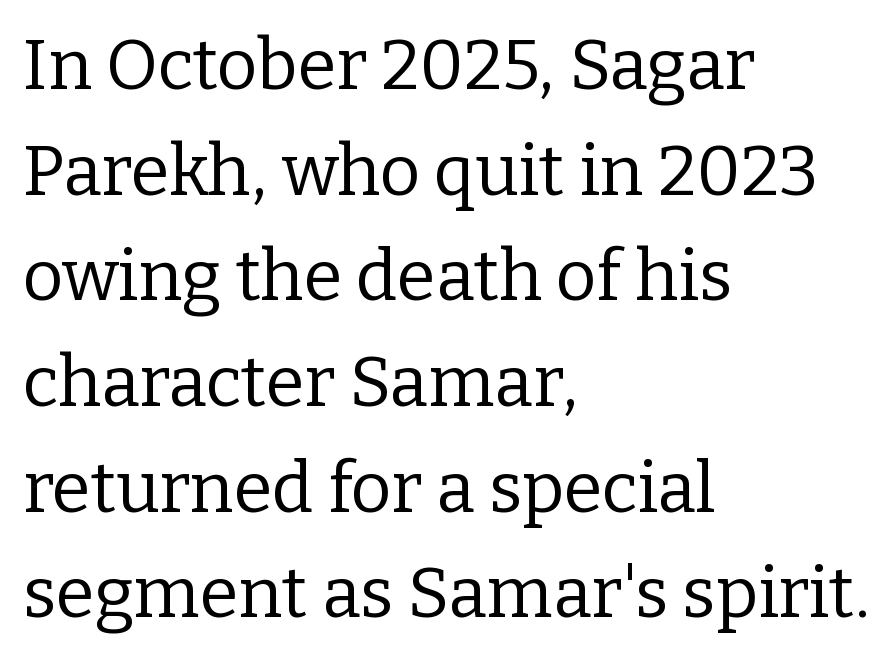
The image shows 70 px regular-weight serif type, upright; set left-aligned, normal line spacing (1.51x), normal letter spacing, not underlined; low stroke contrast and a medium x-height.
